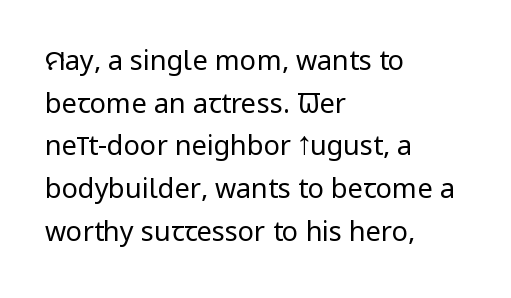
The ragged edge is on the right, which tells us the setting is flush left. Vertical strokes here are truly vertical. Heaviness? Minimal to ordinary, like unemphasized prose. Lines of text with bare space underneath.
